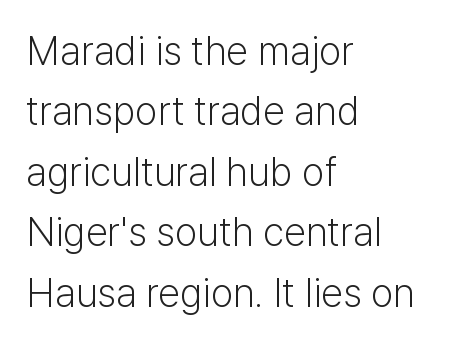
{"serif": "no", "italic": "no", "bold": "no", "weight": "light", "width": "normal", "stroke_contrast": "low", "x_height": "medium", "monospaced": "no", "underline": "no", "align": "left", "line_spacing": "normal", "line_spacing_ratio": 1.51, "letter_spacing": "normal", "letter_spacing_em": 0.0, "glyph_px": 40}
